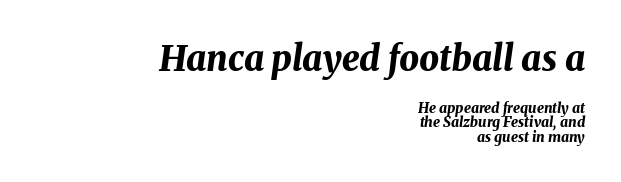
The image shows 35 px bold type, italic (leaning right); set right-aligned, tight line spacing (1.01x), normal letter spacing, not underlined; the first (top) block is 2.5x larger; medium stroke contrast and a medium x-height.
